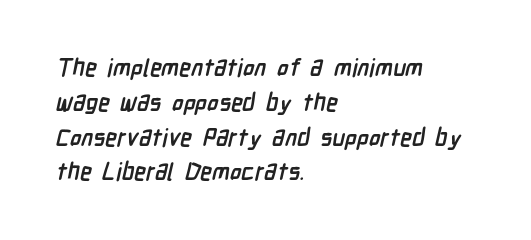
The image shows 24 px bold type; set left-aligned, normal line spacing (1.45x), normal letter spacing, not underlined.
